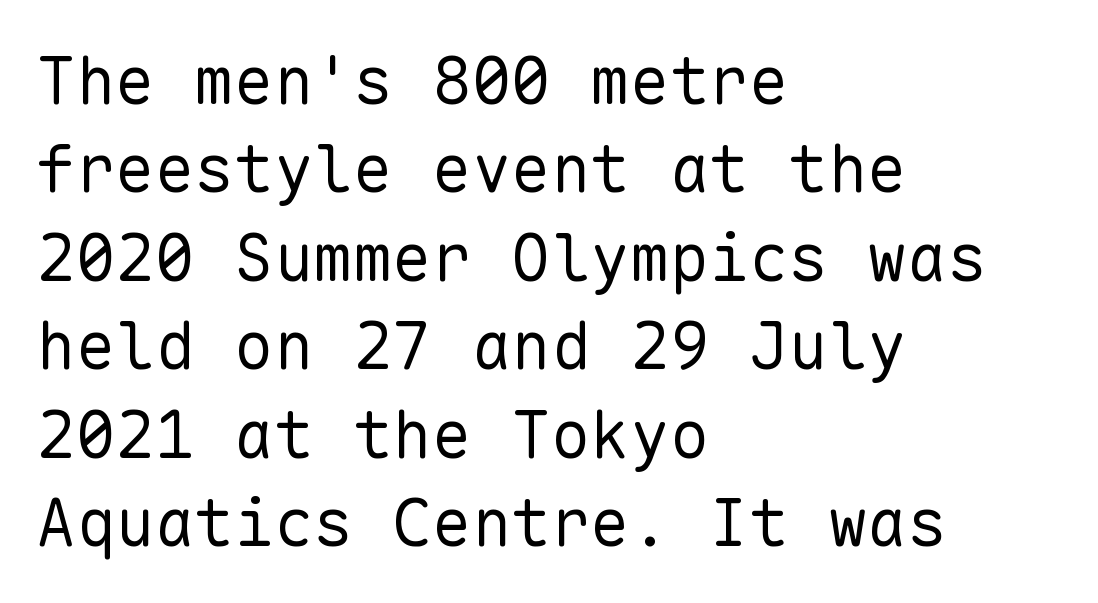
{"serif": "no", "italic": "no", "bold": "no", "weight": "regular", "width": "normal", "stroke_contrast": "low", "x_height": "medium", "monospaced": "yes", "underline": "no", "align": "left", "line_spacing": "normal", "line_spacing_ratio": 1.34, "letter_spacing": "normal", "letter_spacing_em": 0.0, "glyph_px": 66}
